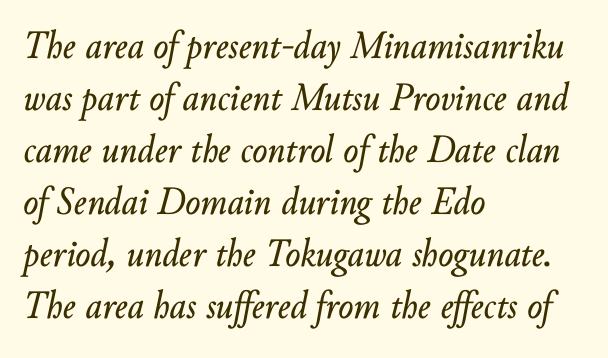
Q: Is the text italic (slanted)? A: Yes, it leans right by about 10 degrees.
Q: Is the text underlined? A: No.
Q: How is the paragraph aligned? A: Left-aligned.
Q: Is the spacing between letters normal or unusually wide? A: Normal.
Q: Is the spacing between lines tight, normal or loose? A: Normal.
Q: Width (condensed, normal, or wide)? A: Normal.
Q: Stroke contrast? A: Low.
Q: x-height? A: Small.
Q: Monospaced? A: No.
